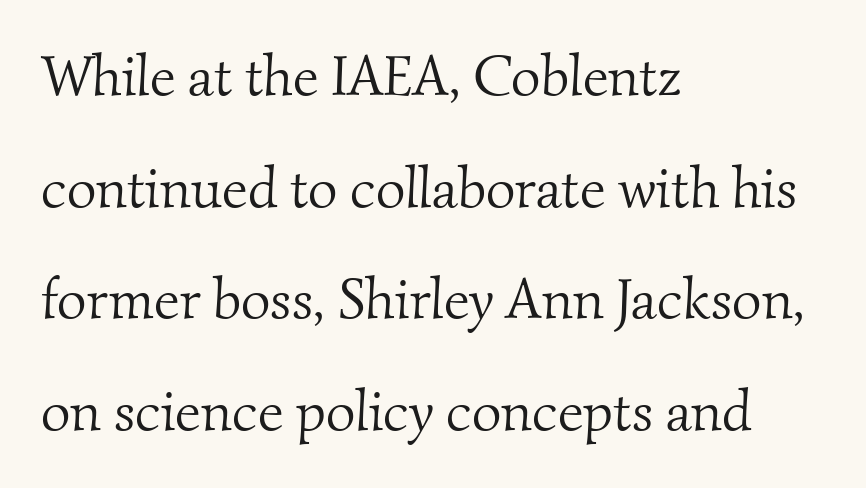
Each letter keeps its own natural width here, so spacing adapts to shape. The space beneath each line is pristine and unruled. A classic flush-left, rag-right setting is used for this passage. The glyphs in this specimen are seriffed. Compared with typical paragraphs, the rows here are farther apart.
